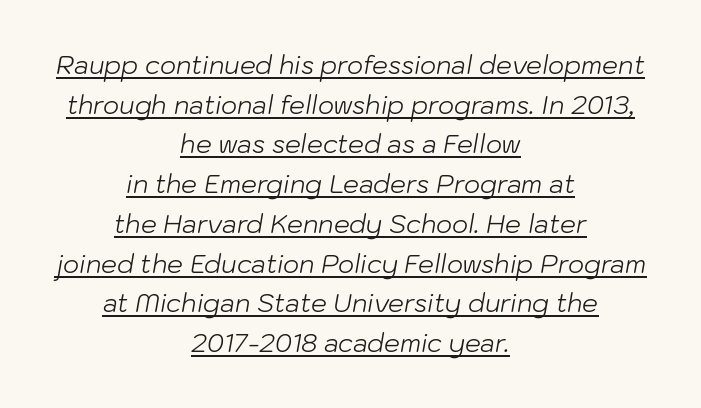
The image shows 25 px text type, italic (leaning right); set centered, normal line spacing (1.59x), normal letter spacing, underlined.
